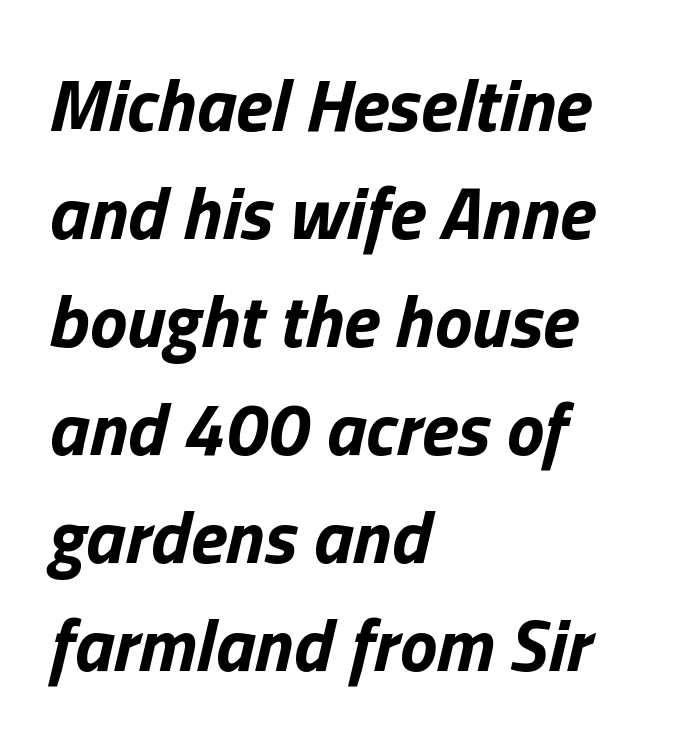
The image shows 75 px bold type, italic (leaning right); set left-aligned, normal line spacing (1.44x), normal letter spacing, not underlined; low stroke contrast and a medium x-height.
